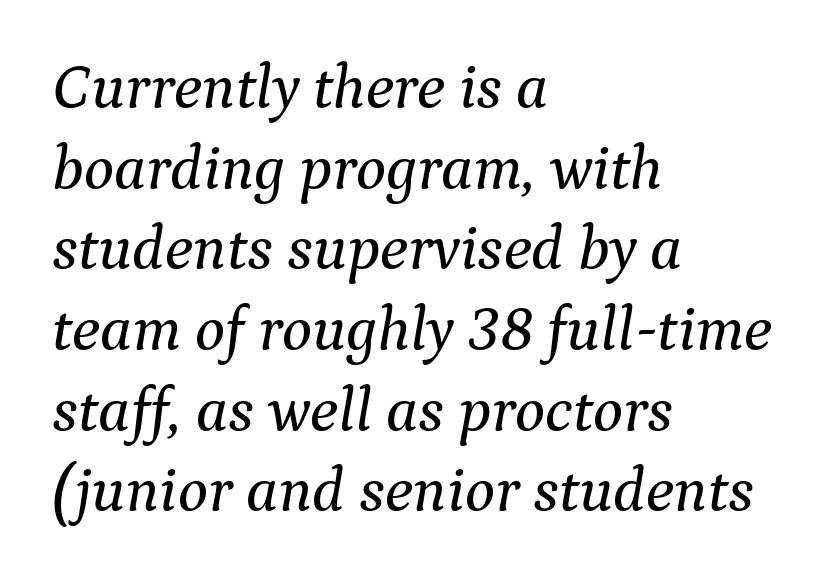
{"serif": "yes", "italic": "yes", "lean": "right", "slant_degrees": 9, "width": "normal", "stroke_contrast": "medium", "x_height": "medium", "monospaced": "no", "underline": "no", "align": "left", "line_spacing": "normal", "line_spacing_ratio": 1.28, "letter_spacing": "normal", "letter_spacing_em": 0.0, "glyph_px": 63}
